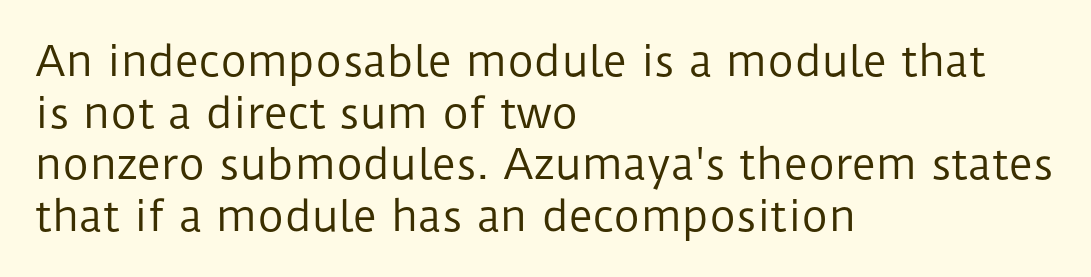
Q: Is the text bold? A: No.
Q: Is the text italic (slanted)? A: No, it is upright.
Q: Is the typeface a serif or a sans-serif typeface? A: Sans-serif.
Q: Is the text underlined? A: No.
Q: How is the paragraph aligned? A: Left-aligned.
Q: Is the spacing between letters normal or unusually wide? A: Normal.
Q: Is the spacing between lines tight, normal or loose? A: Normal.
Q: Width (condensed, normal, or wide)? A: Normal.
Q: Stroke contrast? A: Low.
Q: x-height? A: Medium.
Q: Monospaced? A: No.
